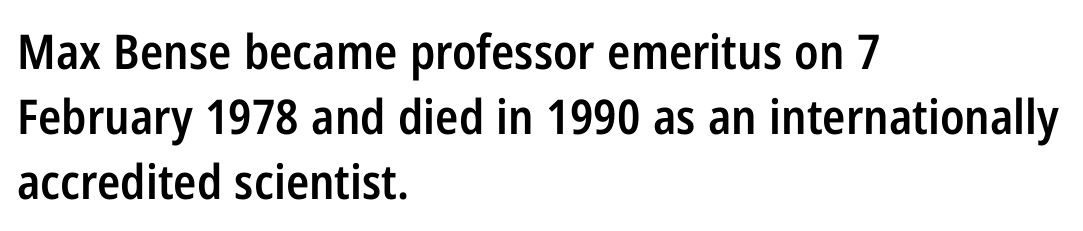
The image shows 48 px semibold, condensed sans-serif type, upright; set left-aligned, normal line spacing (1.35x), normal letter spacing, not underlined; low stroke contrast and a medium x-height.
